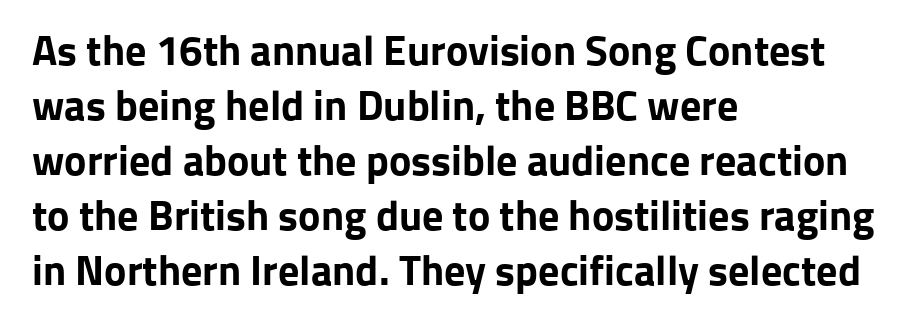
{"serif": "no", "italic": "no", "bold": "yes", "weight": "bold", "width": "normal", "stroke_contrast": "low", "x_height": "medium", "monospaced": "no", "underline": "no", "align": "left", "line_spacing": "normal", "line_spacing_ratio": 1.31, "letter_spacing": "normal", "letter_spacing_em": 0.0, "glyph_px": 42}
